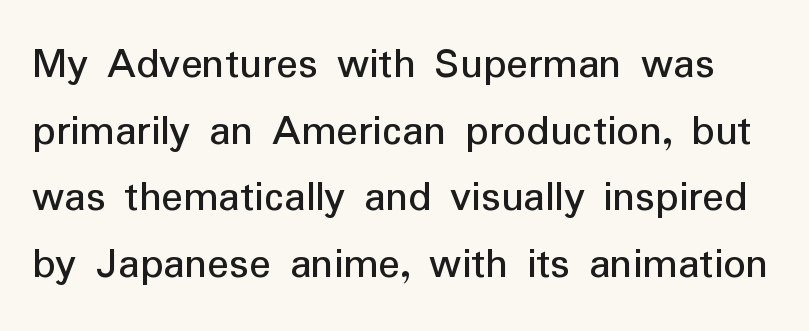
{"serif": "no", "italic": "no", "bold": "no", "weight": "regular", "width": "normal", "stroke_contrast": "low", "x_height": "medium", "monospaced": "no", "underline": "no", "line_spacing": "normal", "line_spacing_ratio": 1.48, "letter_spacing": "normal", "letter_spacing_em": 0.0, "glyph_px": 45}
